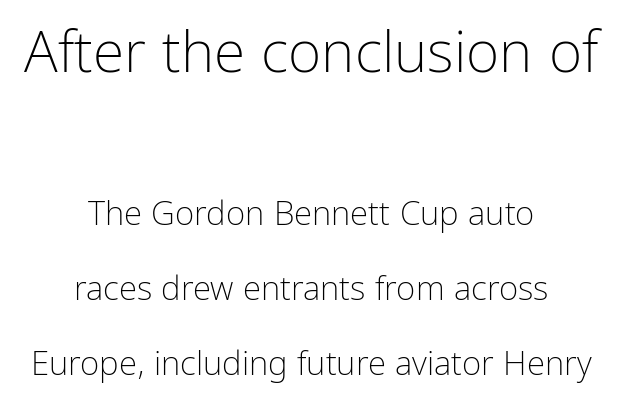
{"serif": "no", "italic": "no", "bold": "no", "weight": "light", "width": "condensed", "stroke_contrast": "low", "x_height": "medium", "monospaced": "no", "underline": "no", "align": "center", "line_spacing": "loose", "line_spacing_ratio": 2.28, "letter_spacing": "normal", "letter_spacing_em": 0.0, "larger_block": "first", "size_ratio": 1.73, "glyph_px": 57}
